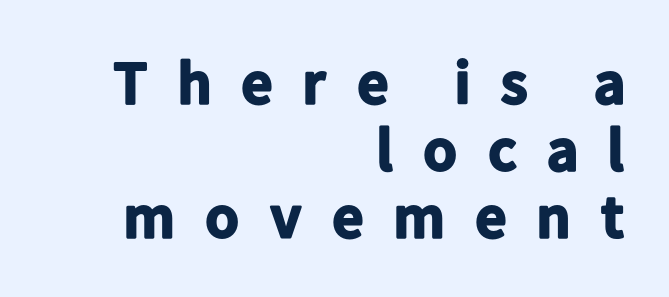
The image shows 61 px bold sans-serif type, upright; set right-aligned, tight line spacing (1.1x), unusually wide letter spacing (+0.42 em), not underlined; low stroke contrast and a medium x-height.
